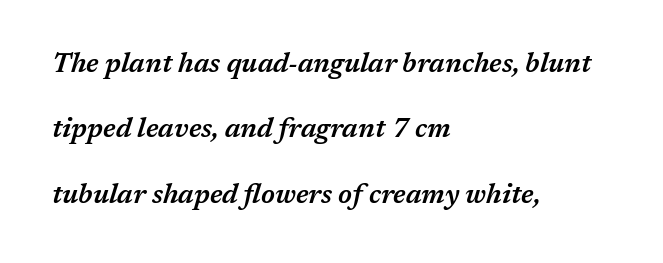
Look at the stroke-to-counter ratio: somewhat heavy, a semibold. Regarding leading, the lines here are spaced well apart. The letters are slanted; this is an italic face. Quick note: underline off.
